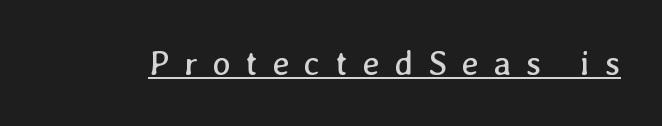
Q: Is the text bold? A: No.
Q: Is the text underlined? A: Yes.
Q: Is the spacing between letters normal or unusually wide? A: Unusually wide.
Q: Width (condensed, normal, or wide)? A: Normal.
Q: Stroke contrast? A: Low.
Q: x-height? A: Medium.
Q: Monospaced? A: No.
